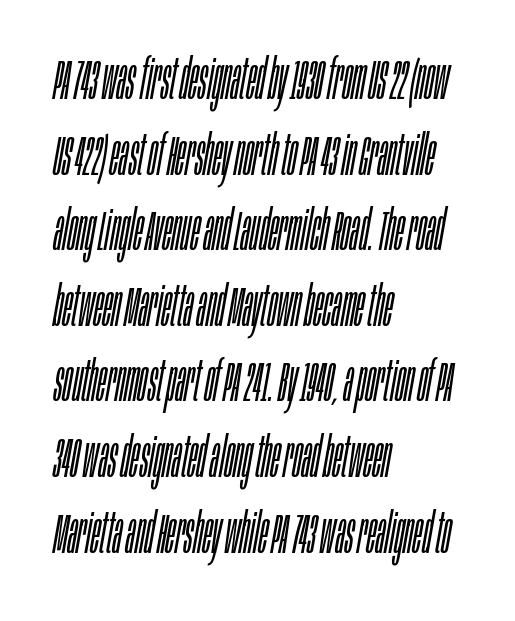
The image shows 56 px light, condensed type, italic (leaning right); set left-aligned, normal line spacing (1.35x), normal letter spacing, not underlined; low stroke contrast and a large x-height.
